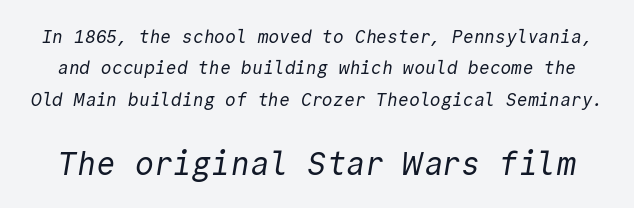
{"serif": "no", "bold": "no", "weight": "regular", "width": "normal", "x_height": "medium", "monospaced": "yes", "underline": "no", "line_spacing_ratio": 1.74, "letter_spacing": "normal", "letter_spacing_em": 0.0, "larger_block": "second", "size_ratio": 1.78, "glyph_px": 32}
